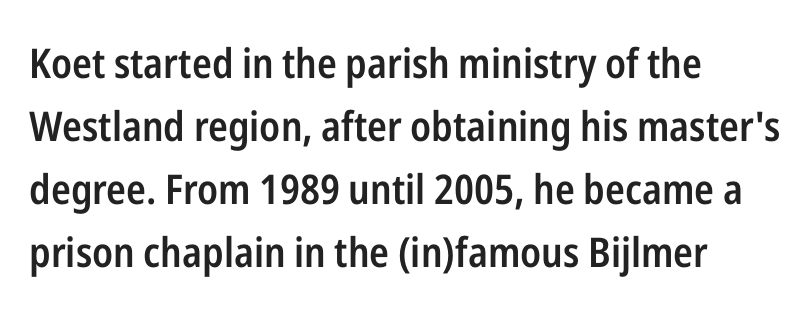
Does extra space separate the letters? No, they use regular spacing. Note the varied advance widths — an 'i' is clearly narrower than an 'm'. The rendering shows plain stroke endings on the letterforms — a sans-serif design. Rows of type keep a routine distance in the vertical direction.
